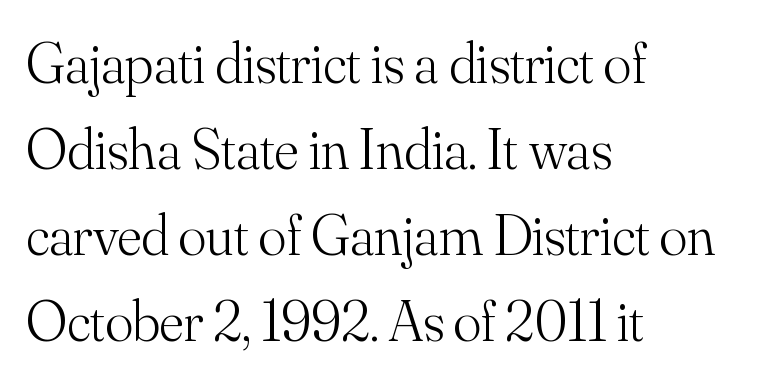
{"serif": "yes", "italic": "no", "bold": "no", "weight": "light", "width": "normal", "stroke_contrast": "medium", "x_height": "small", "monospaced": "no", "underline": "no", "align": "left", "line_spacing": "normal", "line_spacing_ratio": 1.48, "letter_spacing": "normal", "letter_spacing_em": 0.0, "glyph_px": 58}
